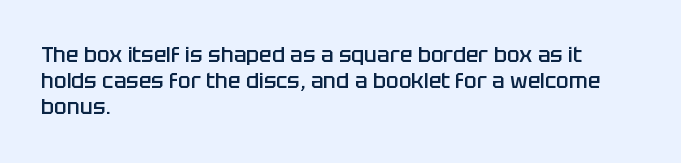
Q: Is the text bold? A: Semi-bold.
Q: Is the text italic (slanted)? A: No, it is upright.
Q: Is the text underlined? A: No.
Q: How is the paragraph aligned? A: Left-aligned.
Q: Is the spacing between letters normal or unusually wide? A: Normal.
Q: Is the spacing between lines tight, normal or loose? A: Normal.
